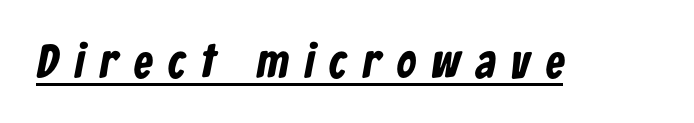
Q: Is the text bold? A: Yes.
Q: Is the typeface a serif or a sans-serif typeface? A: Sans-serif.
Q: Is the text underlined? A: Yes.
Q: Is the spacing between letters normal or unusually wide? A: Unusually wide.
Q: Width (condensed, normal, or wide)? A: Condensed.
Q: Stroke contrast? A: Low.
Q: x-height? A: Medium.
Q: Monospaced? A: No.
